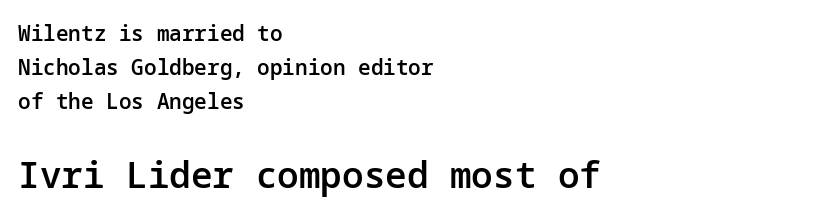
{"serif": "no", "italic": "no", "bold": "semi", "weight": "semibold", "width": "normal", "stroke_contrast": "low", "x_height": "medium", "underline": "no", "align": "left", "line_spacing": "normal", "line_spacing_ratio": 1.63, "letter_spacing": "normal", "letter_spacing_em": 0.0, "larger_block": "second", "size_ratio": 1.71, "glyph_px": 36}
